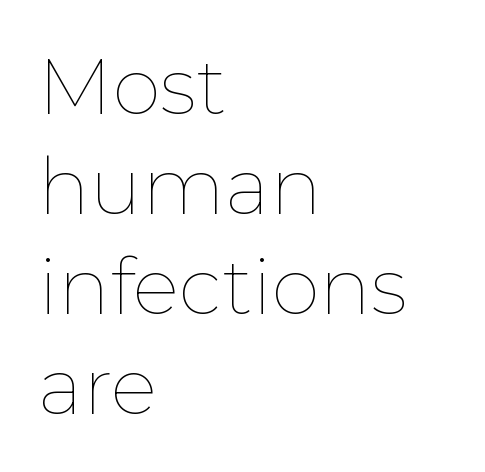
{"italic": "no", "bold": "no", "weight": "thin", "width": "normal", "stroke_contrast": "low", "x_height": "medium", "monospaced": "no", "underline": "no", "align": "left", "line_spacing": "normal", "line_spacing_ratio": 1.28, "letter_spacing": "normal", "letter_spacing_em": 0.0, "glyph_px": 78}
